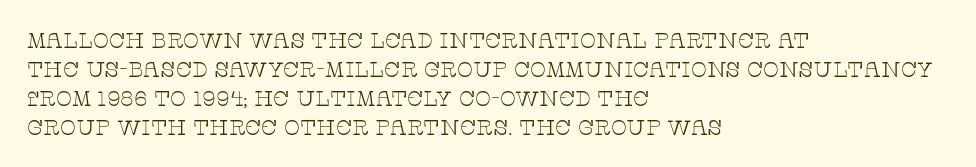
{"italic": "no", "bold": "no", "underline": "no", "align": "left", "line_spacing": "normal", "line_spacing_ratio": 1.38, "letter_spacing": "normal", "letter_spacing_em": 0.0, "glyph_px": 21}
